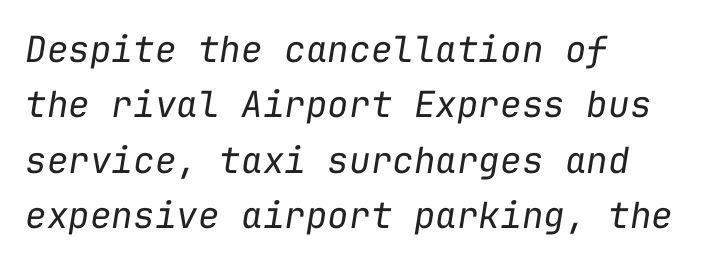
{"italic": "yes", "lean": "right", "slant_degrees": 9, "bold": "no", "weight": "regular", "width": "normal", "stroke_contrast": "low", "x_height": "medium", "monospaced": "yes", "underline": "no", "align": "left", "line_spacing": "normal", "line_spacing_ratio": 1.54, "letter_spacing": "normal", "letter_spacing_em": 0.0, "glyph_px": 36}
